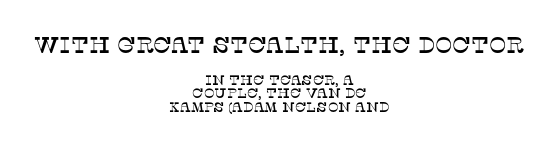
The image shows 23 px text type, upright; set centered, tight line spacing (0.97x), normal letter spacing, not underlined; the first (top) block is 1.64x larger.
